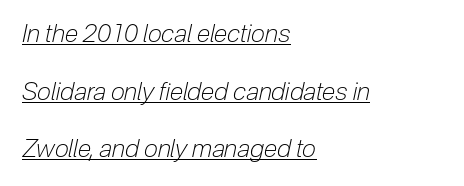
The image shows 25 px text type, italic (leaning right); set left-aligned, loose line spacing (2.31x), normal letter spacing, underlined.
